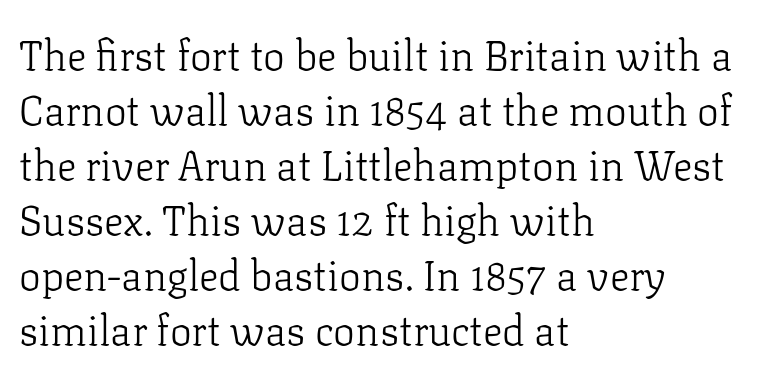
{"serif": "yes", "italic": "no", "bold": "no", "weight": "light", "width": "normal", "stroke_contrast": "low", "x_height": "medium", "monospaced": "no", "underline": "no", "align": "left", "line_spacing": "normal", "line_spacing_ratio": 1.34, "letter_spacing": "normal", "letter_spacing_em": 0.0, "glyph_px": 41}
